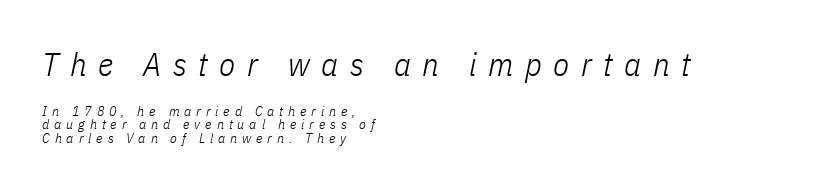
The image shows 33 px light, condensed type, italic (leaning right); set left-aligned, tight line spacing (0.98x), unusually wide letter spacing (+0.35 em), not underlined; the first (top) block is 2.36x larger; low stroke contrast and a medium x-height.
